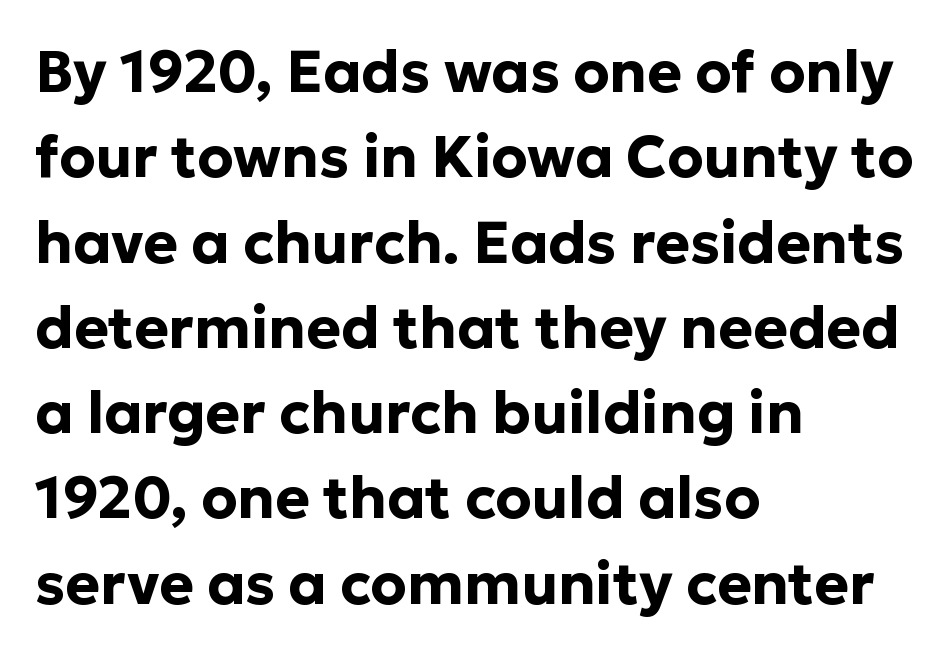
{"serif": "no", "italic": "no", "bold": "yes", "weight": "bold", "width": "normal", "stroke_contrast": "low", "x_height": "medium", "monospaced": "no", "underline": "no", "align": "left", "line_spacing": "normal", "line_spacing_ratio": 1.47, "letter_spacing": "normal", "letter_spacing_em": 0.0, "glyph_px": 58}
